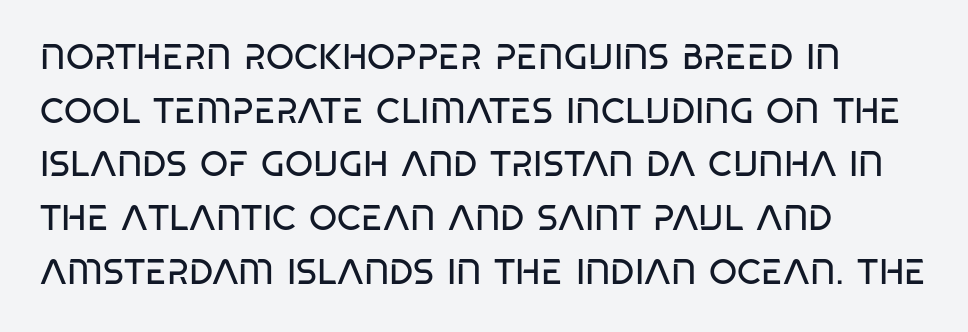
The image shows 36 px regular-weight, condensed sans-serif type, upright; set left-aligned, normal line spacing (1.49x), normal letter spacing, not underlined; low stroke contrast and a large x-height.
